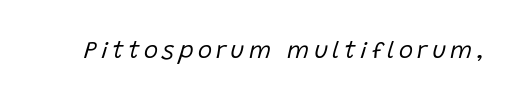
Q: Is the text bold? A: No.
Q: Is the text italic (slanted)? A: Yes, it leans right by about 15 degrees.
Q: Is the text underlined? A: No.
